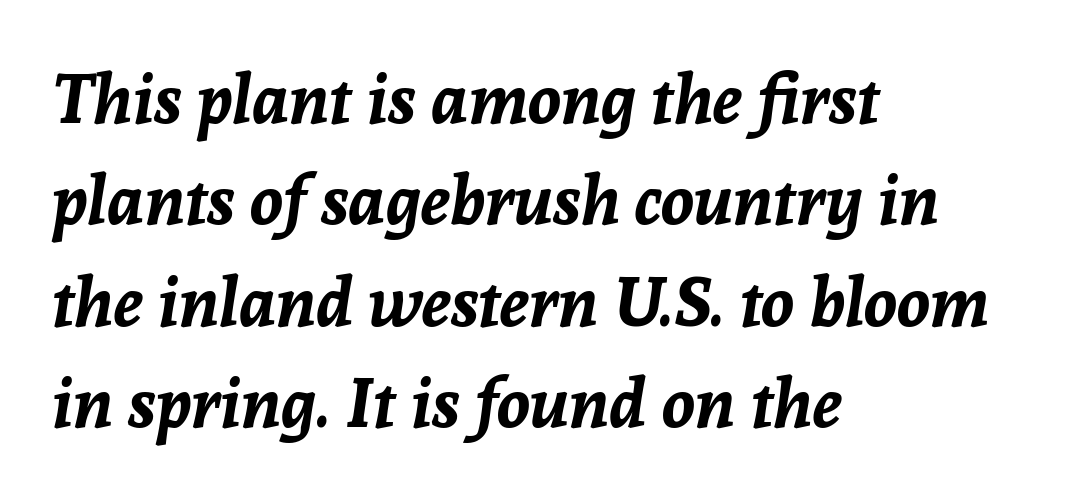
The gap between lines stays unmarked. If you drew a line through each stem, it would be angled. The paragraph has a hard left edge and a soft right edge. Note the varied advance widths — an 'i' is clearly narrower than an 'm'.
